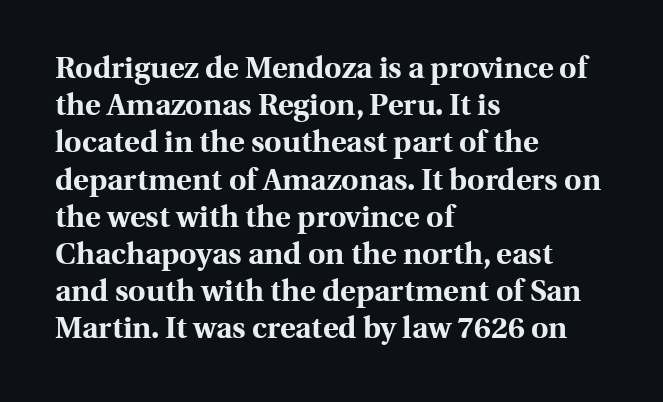
If you drew a ruler down the left edge, every line would touch it. Is the type bold? Yes — the strokes are clearly thick and heavy. Between one letter and the next there's only the usual sliver of space. The typography opts for an upright posture over an oblique one. The space beneath each line is pristine and unruled.
